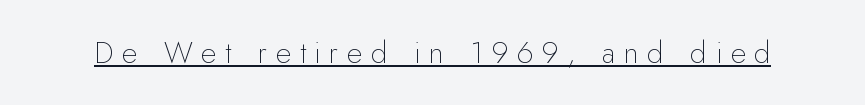
In designer terms, the underline attribute is active on this setting. The letters look calm and open, with moderate or lighter stems. This is sans-serif lettering, the kind often seen on screens and signage. Letter spacing: wide. Varying glyph widths throughout — classic text-font behaviour. When letters stand straight like this, we call the style roman or upright.
